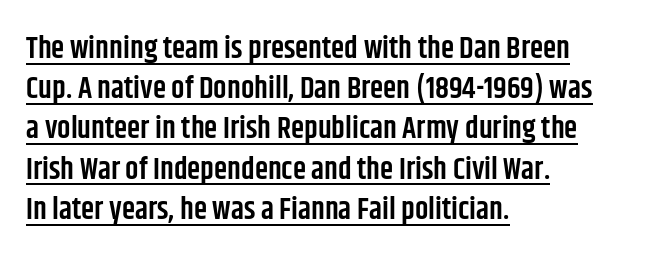
The image shows 30 px semibold, condensed sans-serif type, upright; set left-aligned, normal line spacing (1.34x), normal letter spacing, underlined; low stroke contrast and a large x-height.
